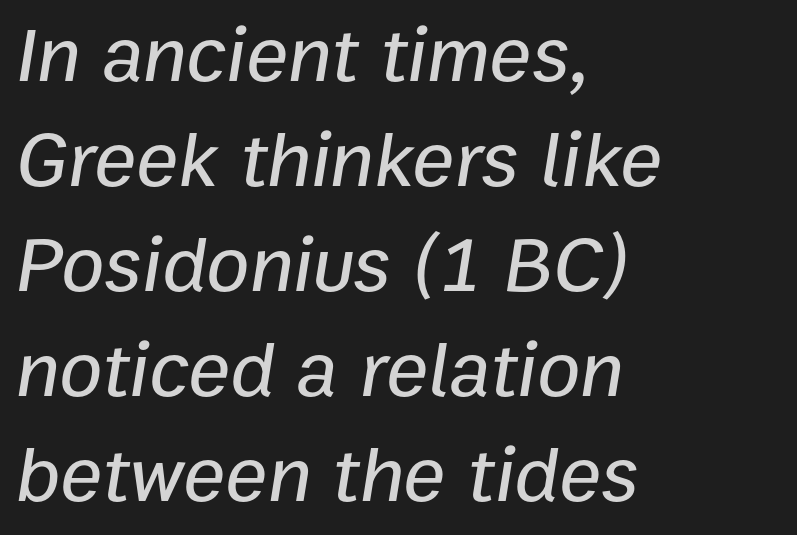
The image shows 79 px text type, italic (leaning right); set left-aligned, normal line spacing (1.33x), normal letter spacing, not underlined; low stroke contrast and a medium x-height.
